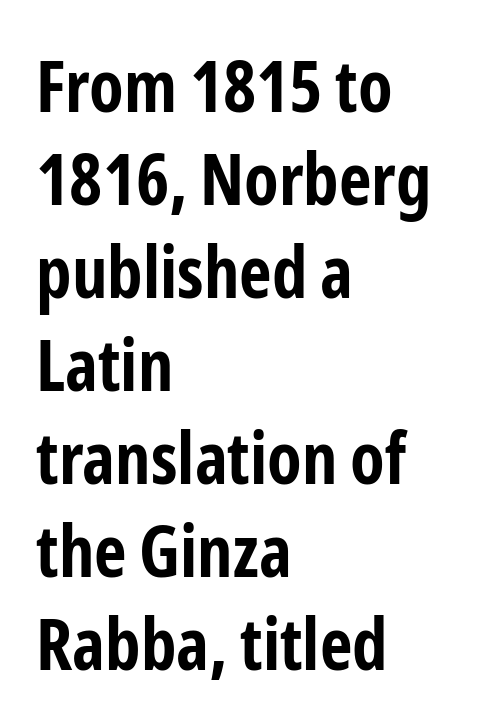
These lines are composed in type without serifs. The line texture is even and compact thanks to regular tracking. Ordinary non-slanted type is in use. Summary of vertical rhythm: regular, with standard interline spacing. Here the designer chose a conventional face with non-uniform glyph widths.
